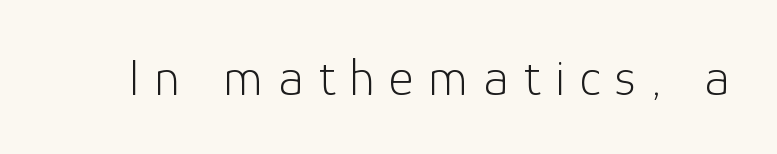
Q: Is the text bold? A: No.
Q: Is the text italic (slanted)? A: No, it is upright.
Q: Is the typeface a serif or a sans-serif typeface? A: Sans-serif.
Q: Is the text underlined? A: No.
Q: Is the spacing between letters normal or unusually wide? A: Unusually wide.
Q: Width (condensed, normal, or wide)? A: Normal.
Q: Stroke contrast? A: Low.
Q: x-height? A: Medium.
Q: Monospaced? A: No.
